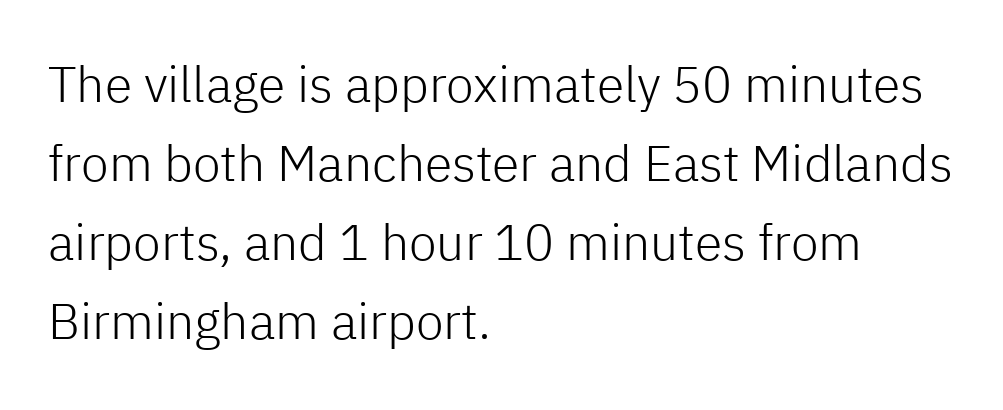
The area under the type is left untouched. This sample is left-justified, so line endings fall wherever the words run out. Caption: standard tracking, unaltered. Does the lettering tilt? It doesn't — this is upright. Each stroke keeps to a modest, everyday thickness or less.
